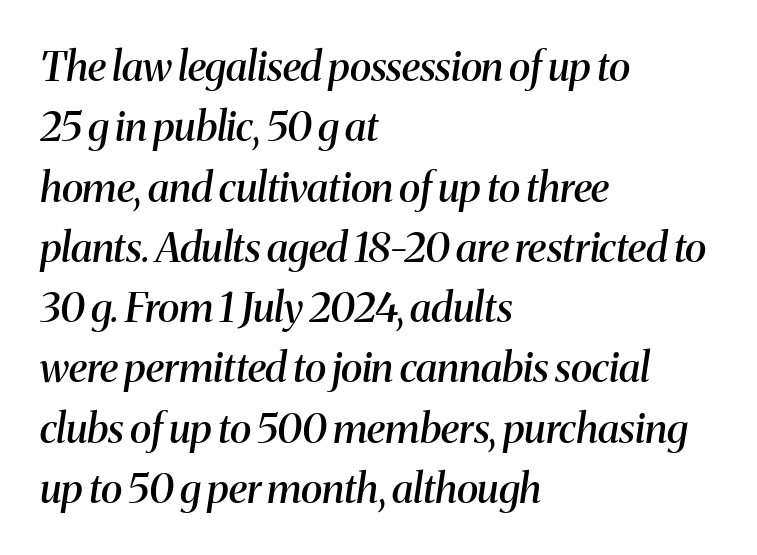
Q: Is the text bold? A: Semi-bold.
Q: Is the text italic (slanted)? A: Yes, it leans right by about 8 degrees.
Q: Is the typeface a serif or a sans-serif typeface? A: Serif.
Q: Is the text underlined? A: No.
Q: How is the paragraph aligned? A: Left-aligned.
Q: Is the spacing between letters normal or unusually wide? A: Normal.
Q: Is the spacing between lines tight, normal or loose? A: Normal.
Q: Width (condensed, normal, or wide)? A: Normal.
Q: Stroke contrast? A: Medium.
Q: x-height? A: Medium.
Q: Monospaced? A: No.
